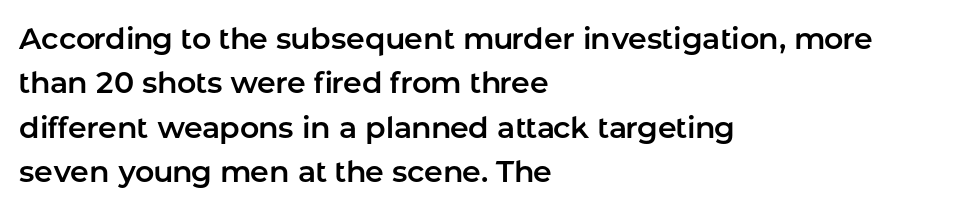
Q: Is the text italic (slanted)? A: No, it is upright.
Q: Is the typeface a serif or a sans-serif typeface? A: Sans-serif.
Q: Is the text underlined? A: No.
Q: How is the paragraph aligned? A: Left-aligned.
Q: Is the spacing between letters normal or unusually wide? A: Normal.
Q: Is the spacing between lines tight, normal or loose? A: Normal.
Q: Width (condensed, normal, or wide)? A: Normal.
Q: Stroke contrast? A: Low.
Q: x-height? A: Medium.
Q: Monospaced? A: No.
